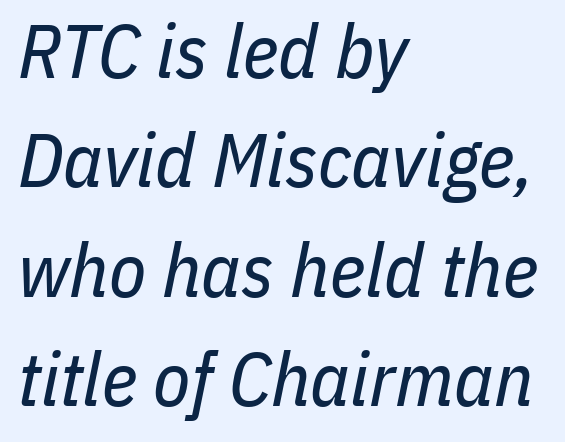
Q: Is the text bold? A: No.
Q: Is the text italic (slanted)? A: Yes, it leans right by about 11 degrees.
Q: Is the text underlined? A: No.
Q: How is the paragraph aligned? A: Left-aligned.
Q: Is the spacing between letters normal or unusually wide? A: Normal.
Q: Is the spacing between lines tight, normal or loose? A: Normal.
Q: Width (condensed, normal, or wide)? A: Condensed.
Q: Stroke contrast? A: Low.
Q: x-height? A: Medium.
Q: Monospaced? A: No.
